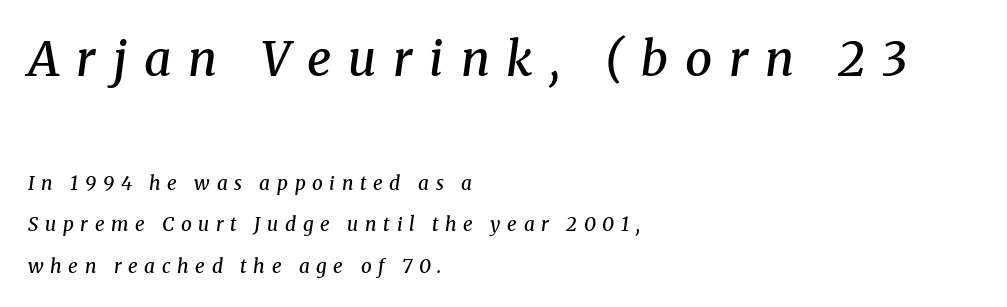
The image shows 48 px semibold serif type, italic (leaning right); set left-aligned, loose line spacing (2.18x), unusually wide letter spacing (+0.35 em), not underlined; the first (top) block is 2.53x larger; medium stroke contrast and a medium x-height.
